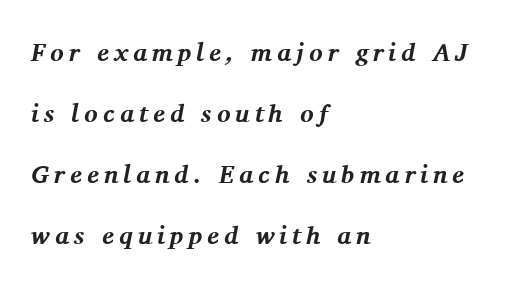
Spacing between characters has been opened up far beyond the box default. A full-strength bold gives these letters their thick strokes. Does the copy run flush right? No — it runs flush left. Successive baselines arrive slowly, with a big drop between each. Compared with ordinary roman type, these characters are visibly tilted. The passage shown is not underscored anywhere.
